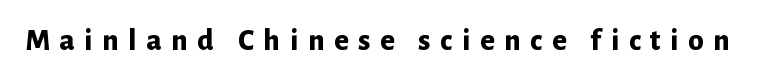
{"serif": "no", "italic": "no", "bold": "yes", "weight": "bold", "width": "normal", "stroke_contrast": "low", "x_height": "medium", "monospaced": "no", "underline": "no", "letter_spacing": "wide", "letter_spacing_em": 0.31, "glyph_px": 31}
